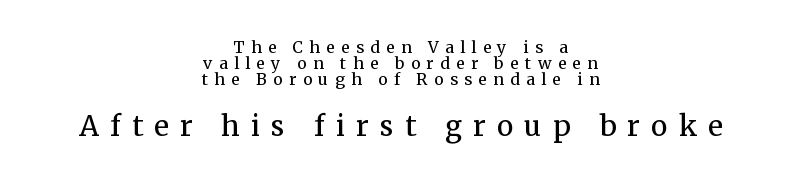
Q: Is the text bold? A: No.
Q: Is the text italic (slanted)? A: No, it is upright.
Q: Is the typeface a serif or a sans-serif typeface? A: Serif.
Q: Is the text underlined? A: No.
Q: How is the paragraph aligned? A: Centered.
Q: Is the spacing between letters normal or unusually wide? A: Unusually wide.
Q: Is the spacing between lines tight, normal or loose? A: Tight.
Q: Which block of text is set in a larger size, the first (top) or the second (bottom)? A: The second (bottom) one.
Q: Width (condensed, normal, or wide)? A: Normal.
Q: Stroke contrast? A: Medium.
Q: x-height? A: Medium.
Q: Monospaced? A: No.
